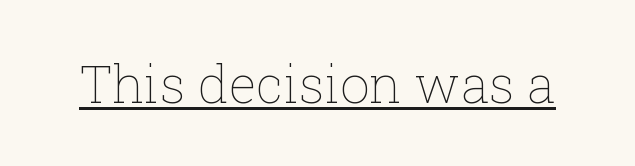
Q: Is the text bold? A: No.
Q: Is the text italic (slanted)? A: No, it is upright.
Q: Is the text underlined? A: Yes.
Q: Is the spacing between letters normal or unusually wide? A: Normal.
Q: Width (condensed, normal, or wide)? A: Normal.
Q: Stroke contrast? A: Low.
Q: x-height? A: Medium.
Q: Monospaced? A: No.
